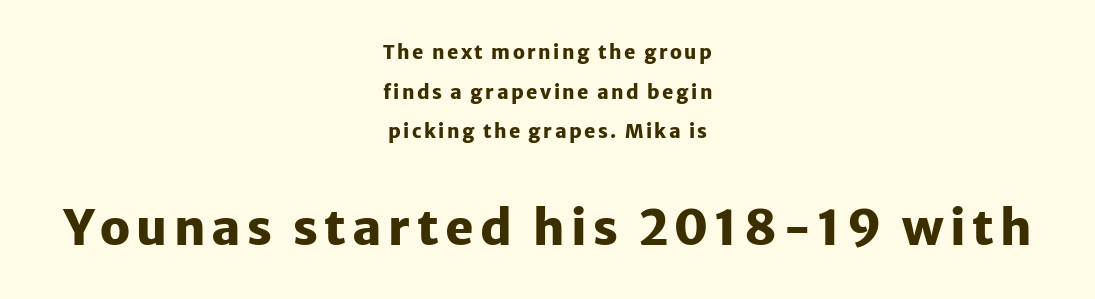
{"serif": "no", "italic": "no", "bold": "yes", "weight": "heavy", "width": "normal", "stroke_contrast": "low", "x_height": "medium", "monospaced": "no", "underline": "no", "align": "center", "line_spacing": "loose", "line_spacing_ratio": 2.08, "larger_block": "second", "size_ratio": 2.53, "glyph_px": 48}
